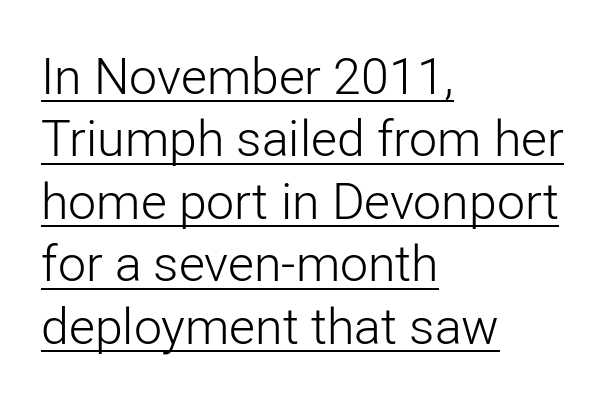
{"serif": "no", "italic": "no", "bold": "no", "weight": "light", "width": "normal", "stroke_contrast": "low", "x_height": "medium", "monospaced": "no", "underline": "yes", "align": "left", "line_spacing": "normal", "line_spacing_ratio": 1.25, "letter_spacing": "normal", "letter_spacing_em": 0.0, "glyph_px": 50}
